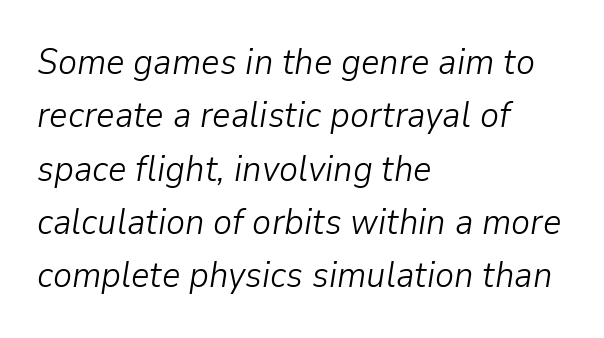
Q: Is the text bold? A: No.
Q: Is the text italic (slanted)? A: Yes, it leans right by about 9 degrees.
Q: Is the text underlined? A: No.
Q: How is the paragraph aligned? A: Left-aligned.
Q: Is the spacing between letters normal or unusually wide? A: Normal.
Q: Is the spacing between lines tight, normal or loose? A: Normal.
Q: Width (condensed, normal, or wide)? A: Normal.
Q: Stroke contrast? A: Low.
Q: x-height? A: Medium.
Q: Monospaced? A: No.
